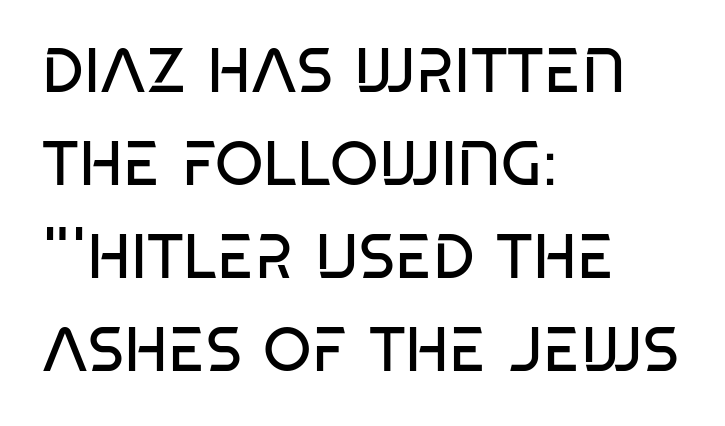
{"serif": "no", "bold": "no", "weight": "regular", "width": "condensed", "stroke_contrast": "low", "x_height": "large", "monospaced": "no", "underline": "no", "align": "left", "line_spacing": "normal", "line_spacing_ratio": 1.5, "letter_spacing": "normal", "letter_spacing_em": 0.0, "glyph_px": 62}
